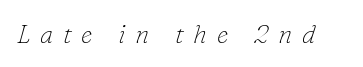
The image shows 26 px text type, italic (leaning right); set unusually wide letter spacing (+0.38 em), not underlined.
